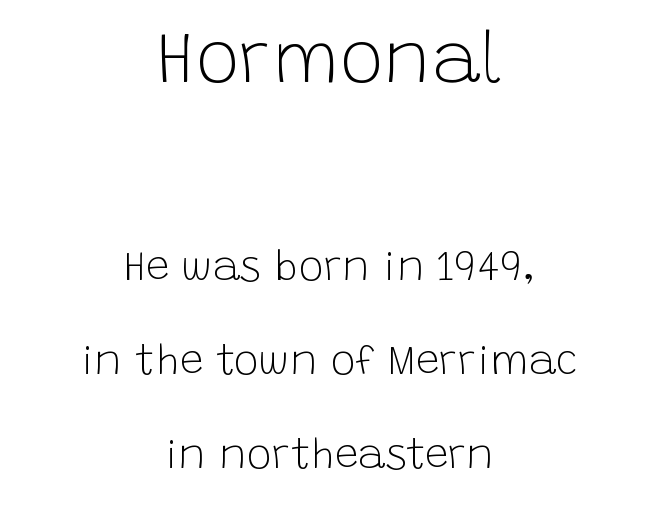
The block sitting higher on the canvas is the one with enlarged characters. Does the copy run flush right? No — it is centered line by line. The baseline area is clear. Ink coverage per letter is moderate at most.
